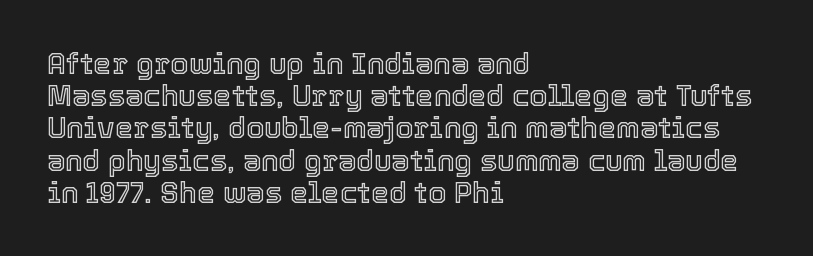
Q: Is the text italic (slanted)? A: No, it is upright.
Q: Is the text underlined? A: No.
Q: How is the paragraph aligned? A: Left-aligned.
Q: Is the spacing between letters normal or unusually wide? A: Normal.
Q: Is the spacing between lines tight, normal or loose? A: Tight.
Q: Width (condensed, normal, or wide)? A: Normal.
Q: x-height? A: Medium.
Q: Monospaced? A: No.
